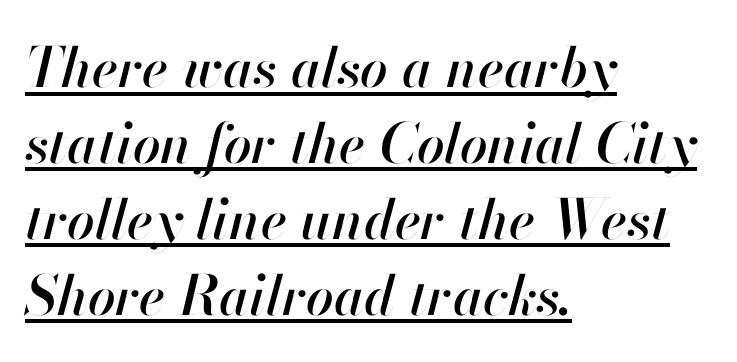
{"italic": "yes", "lean": "right", "slant_degrees": 13, "width": "normal", "stroke_contrast": "high", "x_height": "small", "monospaced": "no", "underline": "yes", "align": "left", "line_spacing": "normal", "line_spacing_ratio": 1.38, "letter_spacing": "normal", "letter_spacing_em": 0.0, "glyph_px": 55}
